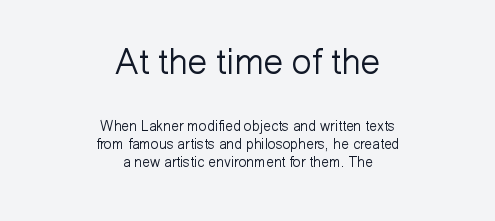
Q: Is the text bold? A: No.
Q: Is the text italic (slanted)? A: No, it is upright.
Q: Is the typeface a serif or a sans-serif typeface? A: Sans-serif.
Q: Is the text underlined? A: No.
Q: How is the paragraph aligned? A: Centered.
Q: Is the spacing between letters normal or unusually wide? A: Normal.
Q: Is the spacing between lines tight, normal or loose? A: Normal.
Q: Which block of text is set in a larger size, the first (top) or the second (bottom)? A: The first (top) one.
Q: Width (condensed, normal, or wide)? A: Normal.
Q: Stroke contrast? A: Low.
Q: x-height? A: Medium.
Q: Monospaced? A: No.
